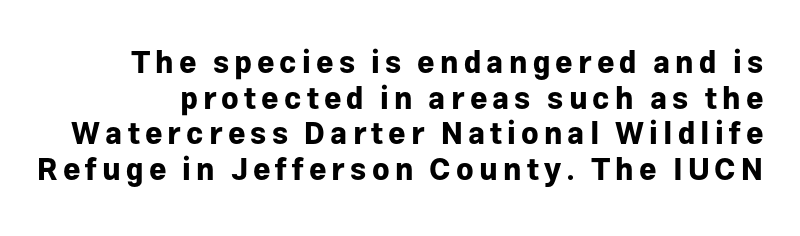
The image shows 30 px bold sans-serif type, upright; set line spacing 1.19x, not underlined; low stroke contrast and a medium x-height.
